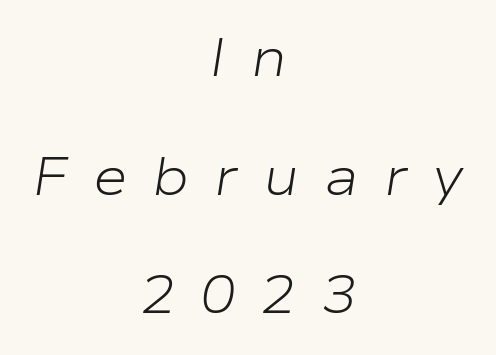
Q: Is the text bold? A: No.
Q: Is the text italic (slanted)? A: Yes, it leans right by about 9 degrees.
Q: Is the text underlined? A: No.
Q: How is the paragraph aligned? A: Centered.
Q: Is the spacing between letters normal or unusually wide? A: Unusually wide.
Q: Is the spacing between lines tight, normal or loose? A: Loose.
Q: Width (condensed, normal, or wide)? A: Wide.
Q: Stroke contrast? A: Low.
Q: x-height? A: Medium.
Q: Monospaced? A: No.
